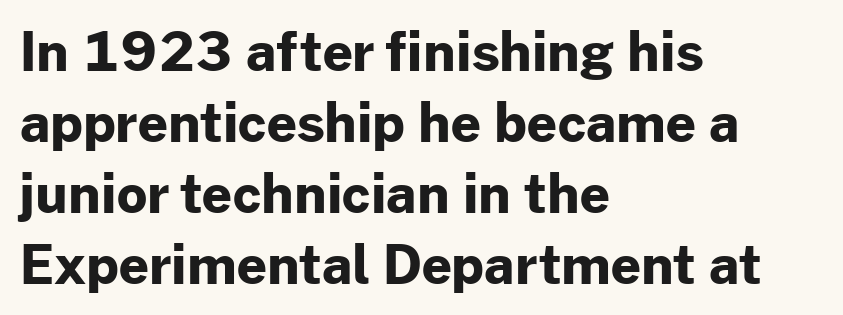
{"serif": "no", "italic": "no", "bold": "yes", "weight": "bold", "width": "normal", "stroke_contrast": "low", "x_height": "medium", "monospaced": "no", "underline": "no", "align": "left", "line_spacing": "normal", "line_spacing_ratio": 1.34, "letter_spacing": "normal", "letter_spacing_em": 0.0, "glyph_px": 53}
